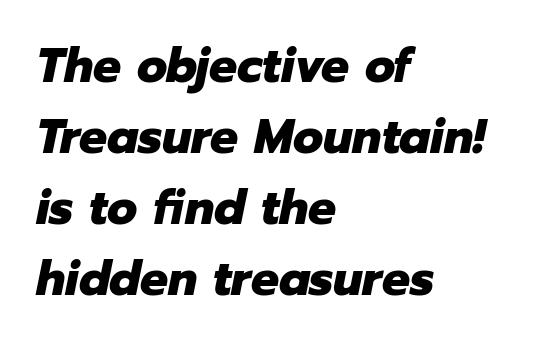
{"italic": "yes", "lean": "right", "slant_degrees": 12, "bold": "yes", "weight": "heavy", "width": "normal", "stroke_contrast": "low", "x_height": "medium", "monospaced": "no", "underline": "no", "align": "left", "line_spacing": "normal", "line_spacing_ratio": 1.45, "letter_spacing": "normal", "letter_spacing_em": 0.0, "glyph_px": 49}
